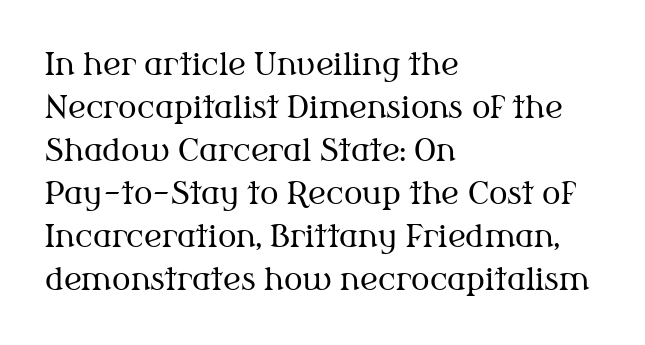
The image shows 31 px regular-weight serif type, upright; set left-aligned, normal line spacing (1.39x), normal letter spacing, not underlined; medium stroke contrast and a medium x-height.
